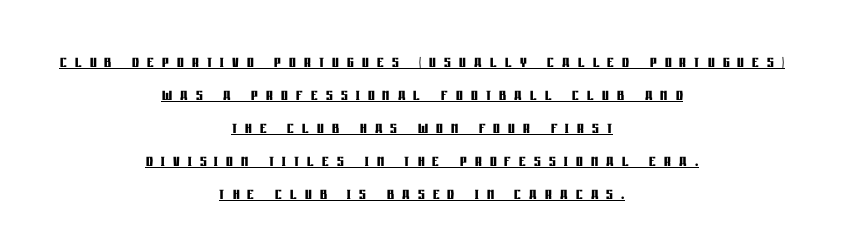
The image shows 21 px bold type, upright; set centered, normal line spacing (1.57x), unusually wide letter spacing (+0.39 em), underlined.
